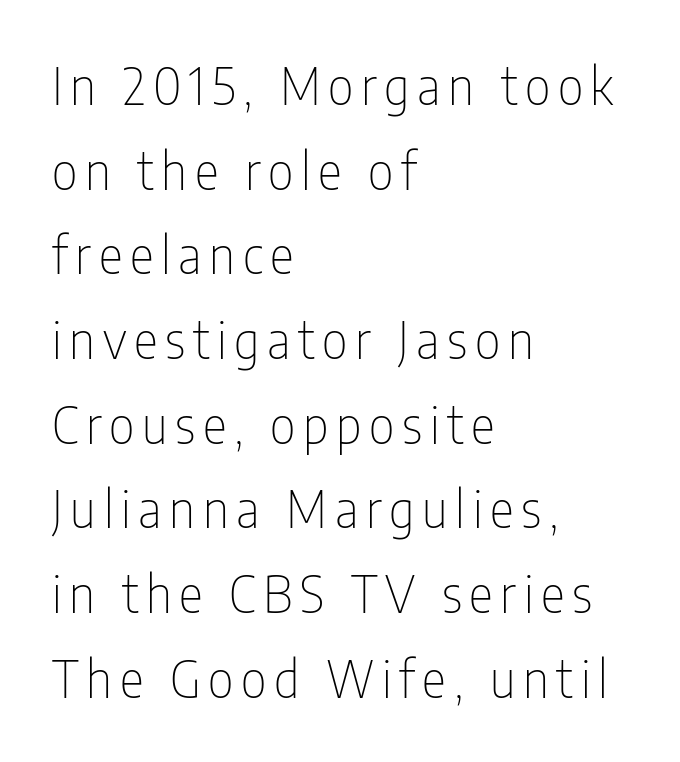
{"serif": "no", "italic": "no", "bold": "no", "weight": "thin", "width": "condensed", "stroke_contrast": "low", "x_height": "medium", "monospaced": "no", "underline": "no", "align": "left", "line_spacing": "normal", "line_spacing_ratio": 1.66, "glyph_px": 51}
